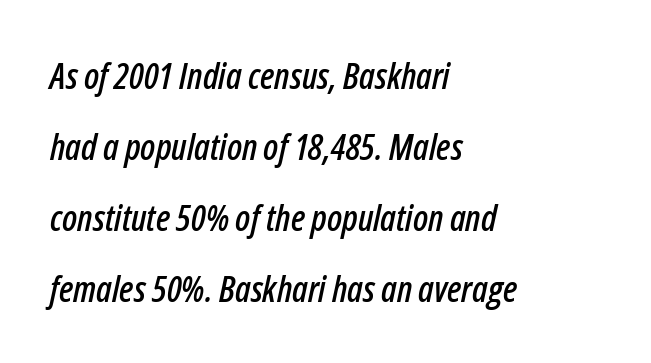
The image shows 36 px condensed type, italic (leaning right); set left-aligned, loose line spacing (1.97x), normal letter spacing, not underlined; low stroke contrast and a medium x-height.
